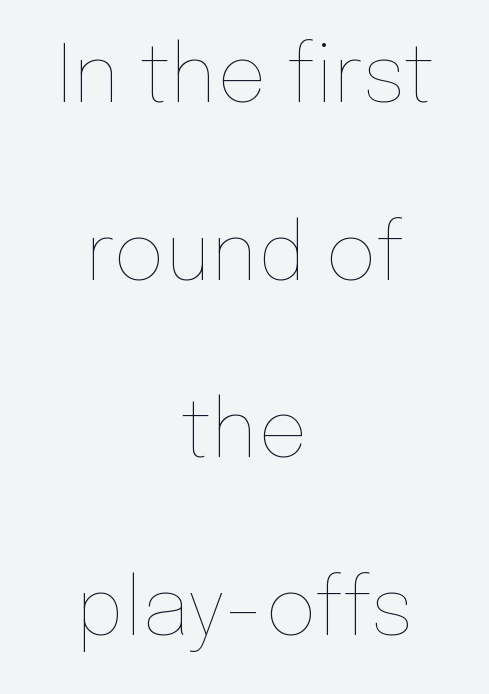
Q: Is the text bold? A: No.
Q: Is the text italic (slanted)? A: No, it is upright.
Q: Is the text underlined? A: No.
Q: How is the paragraph aligned? A: Centered.
Q: Is the spacing between letters normal or unusually wide? A: Normal.
Q: Is the spacing between lines tight, normal or loose? A: Loose.
Q: Width (condensed, normal, or wide)? A: Normal.
Q: Stroke contrast? A: Low.
Q: x-height? A: Medium.
Q: Monospaced? A: No.
